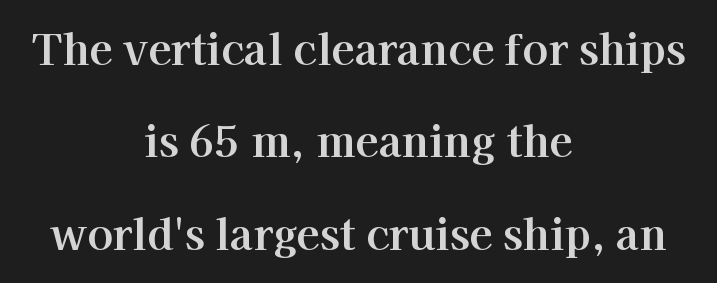
Unlike italic type, these characters show no tilt at all. The specimen omits any rule beneath the text block's lines. These lines are centered, leaving both edges ragged. The face used here is proportionally spaced, like ordinary book or web type. Yep, those are serifs on the letters.
